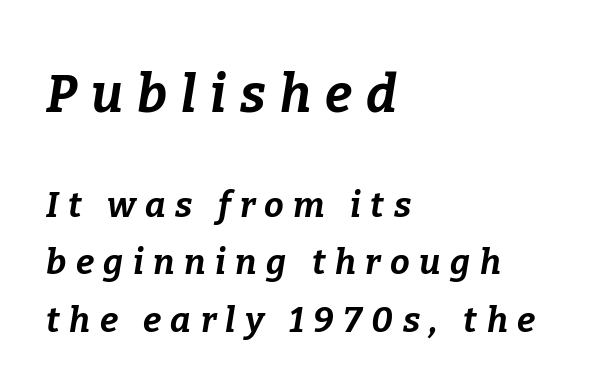
{"italic": "yes", "lean": "right", "slant_degrees": 9, "bold": "yes", "weight": "bold", "width": "normal", "stroke_contrast": "low", "x_height": "medium", "monospaced": "no", "underline": "no", "align": "left", "line_spacing": "normal", "line_spacing_ratio": 1.64, "letter_spacing": "wide", "letter_spacing_em": 0.27, "larger_block": "first", "size_ratio": 1.49, "glyph_px": 52}
